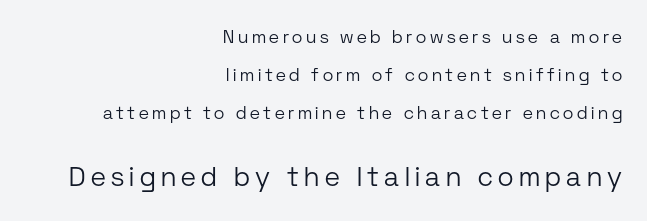
Line spacing here is loose. Stems here are at most as thick as an everyday book face. Which margin do the lines hug? The right one — the left edge is uneven. Small over large — that's the arrangement of the two blocks here. Tracking value appears strongly positive — letters spread wide.
